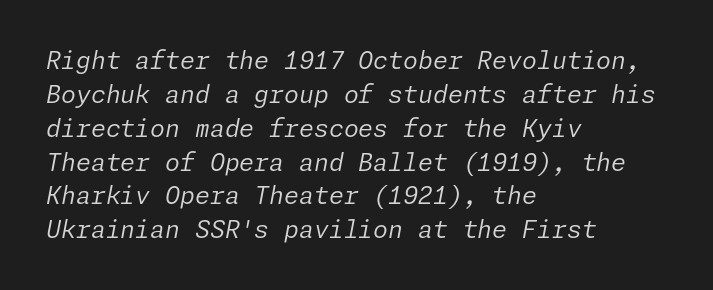
{"italic": "yes", "lean": "right", "slant_degrees": 11, "bold": "no", "underline": "no", "align": "left", "line_spacing": "normal", "line_spacing_ratio": 1.41, "letter_spacing": "normal", "letter_spacing_em": 0.0, "glyph_px": 24}
